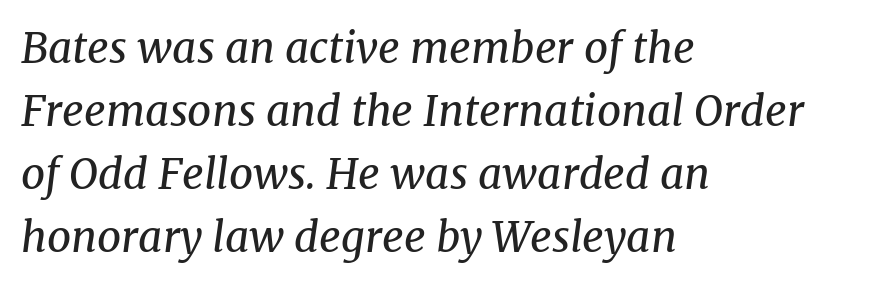
{"serif": "yes", "italic": "yes", "lean": "right", "slant_degrees": 8, "bold": "no", "weight": "regular", "width": "normal", "stroke_contrast": "medium", "x_height": "medium", "monospaced": "no", "underline": "no", "align": "left", "line_spacing": "normal", "line_spacing_ratio": 1.5, "letter_spacing": "normal", "letter_spacing_em": 0.0, "glyph_px": 42}
